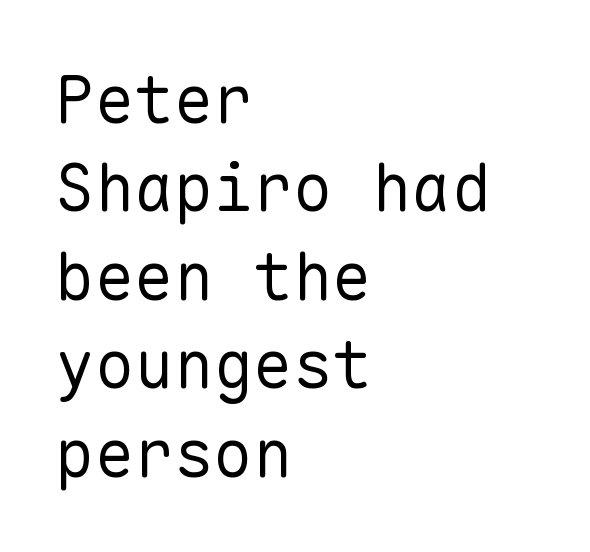
{"serif": "no", "italic": "no", "bold": "no", "weight": "regular", "width": "normal", "stroke_contrast": "low", "x_height": "medium", "monospaced": "yes", "underline": "no", "align": "left", "line_spacing": "normal", "line_spacing_ratio": 1.34, "letter_spacing": "normal", "letter_spacing_em": 0.0, "glyph_px": 66}
